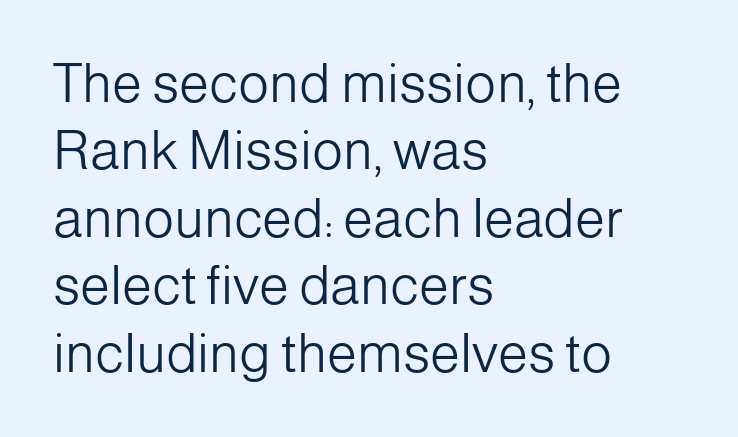
Q: Is the text bold? A: No.
Q: Is the text italic (slanted)? A: No, it is upright.
Q: Is the typeface a serif or a sans-serif typeface? A: Sans-serif.
Q: Is the text underlined? A: No.
Q: How is the paragraph aligned? A: Left-aligned.
Q: Is the spacing between letters normal or unusually wide? A: Normal.
Q: Is the spacing between lines tight, normal or loose? A: Normal.
Q: Width (condensed, normal, or wide)? A: Normal.
Q: Stroke contrast? A: Low.
Q: x-height? A: Medium.
Q: Monospaced? A: No.
